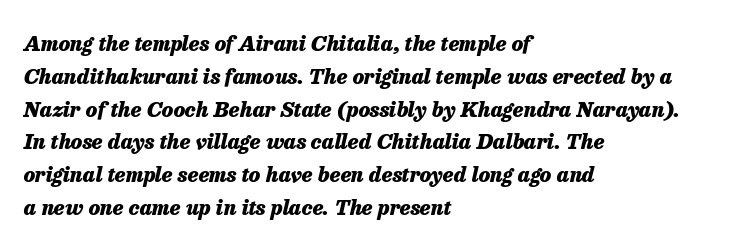
Q: Is the text bold? A: Yes.
Q: Is the text italic (slanted)? A: Yes, it leans right by about 13 degrees.
Q: Is the text underlined? A: No.
Q: How is the paragraph aligned? A: Left-aligned.
Q: Is the spacing between letters normal or unusually wide? A: Normal.
Q: Is the spacing between lines tight, normal or loose? A: Normal.
